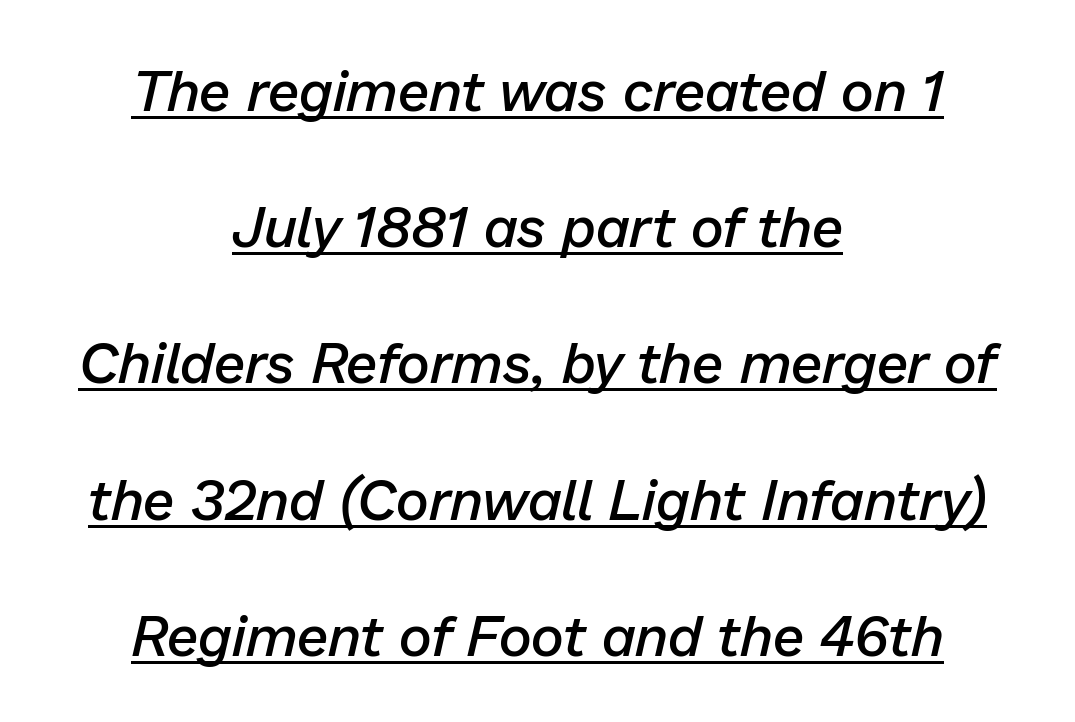
Compared with an ordinary text face, these strokes are moderately heavier — a semibold. The sample's only ornament is a line tracing under the words. Is the letter spacing exaggerated? No — it looks like the ordinary default. The lines are quadded center. In terms of posture, this sample is oblique. This sample has the flowing, uneven cadence of proportional lettering.
